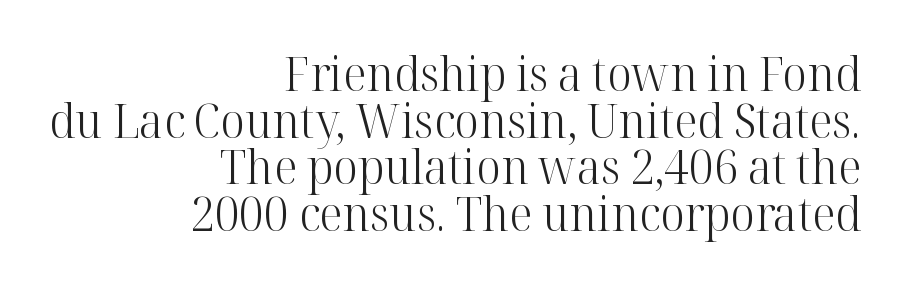
Q: Is the text bold? A: No.
Q: Is the text italic (slanted)? A: No, it is upright.
Q: Is the typeface a serif or a sans-serif typeface? A: Serif.
Q: Is the text underlined? A: No.
Q: How is the paragraph aligned? A: Right-aligned.
Q: Is the spacing between letters normal or unusually wide? A: Normal.
Q: Is the spacing between lines tight, normal or loose? A: Tight.
Q: Width (condensed, normal, or wide)? A: Normal.
Q: Stroke contrast? A: High.
Q: x-height? A: Medium.
Q: Monospaced? A: No.
